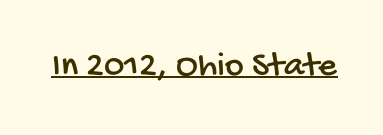
{"serif": "no", "width": "condensed", "stroke_contrast": "low", "x_height": "large", "monospaced": "no", "underline": "yes", "letter_spacing": "normal", "letter_spacing_em": 0.0, "glyph_px": 36}
